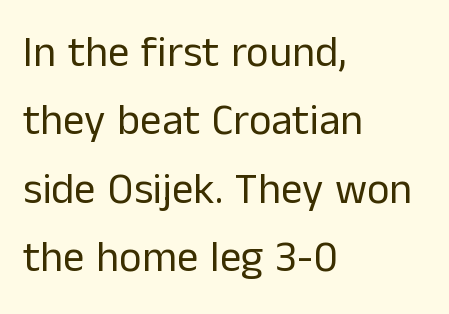
The image shows 43 px regular-weight sans-serif type, upright; set left-aligned, normal line spacing (1.59x), normal letter spacing, not underlined; low stroke contrast and a medium x-height.
